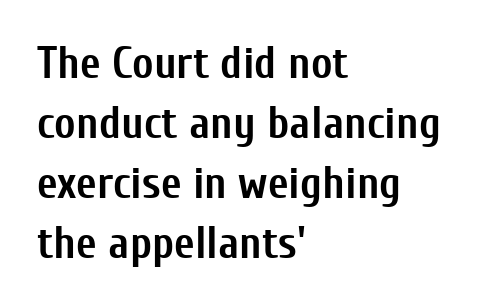
{"serif": "no", "italic": "no", "bold": "yes", "weight": "semibold", "width": "condensed", "stroke_contrast": "low", "x_height": "medium", "monospaced": "no", "underline": "no", "align": "left", "line_spacing": "normal", "line_spacing_ratio": 1.33, "letter_spacing": "normal", "letter_spacing_em": 0.0, "glyph_px": 45}
